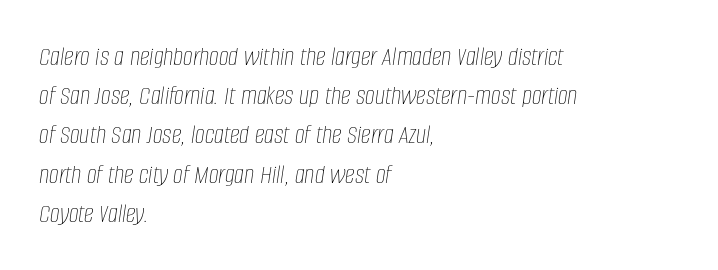
{"italic": "yes", "lean": "right", "slant_degrees": 8, "bold": "no", "weight": "thin", "width": "condensed", "stroke_contrast": "low", "x_height": "large", "monospaced": "no", "underline": "no", "align": "left", "line_spacing": "normal", "line_spacing_ratio": 1.4, "letter_spacing": "normal", "letter_spacing_em": 0.0, "glyph_px": 28}
